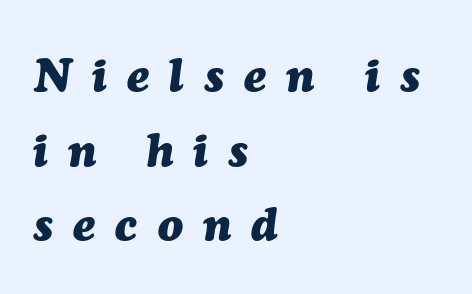
Q: Is the text bold? A: Yes.
Q: Is the text italic (slanted)? A: Yes, it leans right by about 7 degrees.
Q: Is the text underlined? A: No.
Q: How is the paragraph aligned? A: Left-aligned.
Q: Is the spacing between letters normal or unusually wide? A: Unusually wide.
Q: Is the spacing between lines tight, normal or loose? A: Normal.
Q: Width (condensed, normal, or wide)? A: Normal.
Q: Stroke contrast? A: Medium.
Q: x-height? A: Medium.
Q: Monospaced? A: No.
